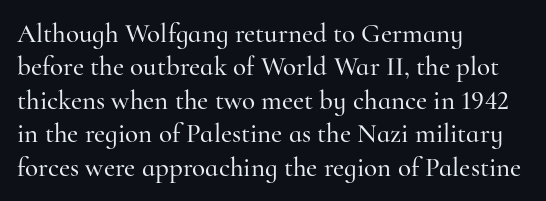
The specimen reads as upright at a glance. The words here are not underlined. Horizontal alignment here is leftward, the default for most running prose. The gaps between neighbouring characters are ordinary and unremarkable.
